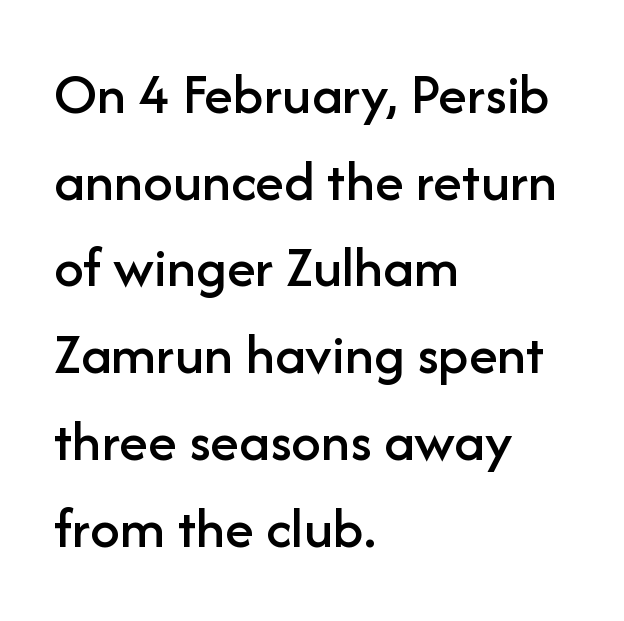
{"serif": "no", "italic": "no", "width": "normal", "stroke_contrast": "low", "x_height": "medium", "monospaced": "no", "underline": "no", "align": "left", "line_spacing": "normal", "line_spacing_ratio": 1.47, "letter_spacing": "normal", "letter_spacing_em": 0.0, "glyph_px": 59}
